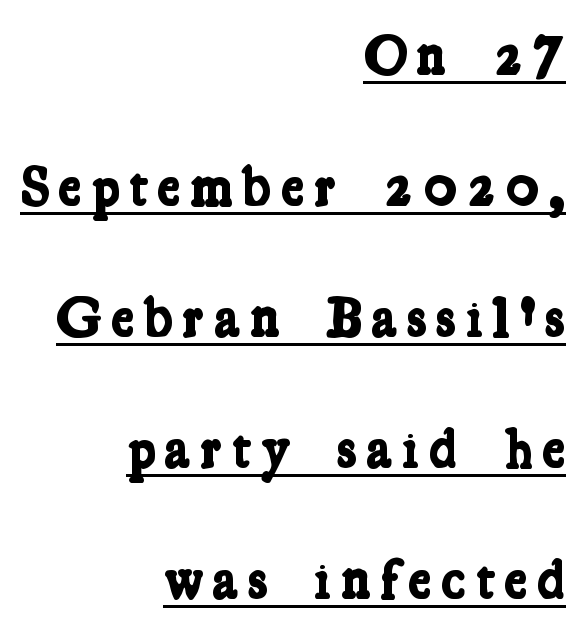
Q: Is the text bold? A: Yes.
Q: Is the typeface a serif or a sans-serif typeface? A: Serif.
Q: Is the text underlined? A: Yes.
Q: How is the paragraph aligned? A: Right-aligned.
Q: Is the spacing between lines tight, normal or loose? A: Loose.
Q: Width (condensed, normal, or wide)? A: Condensed.
Q: Stroke contrast? A: Low.
Q: x-height? A: Medium.
Q: Monospaced? A: No.
